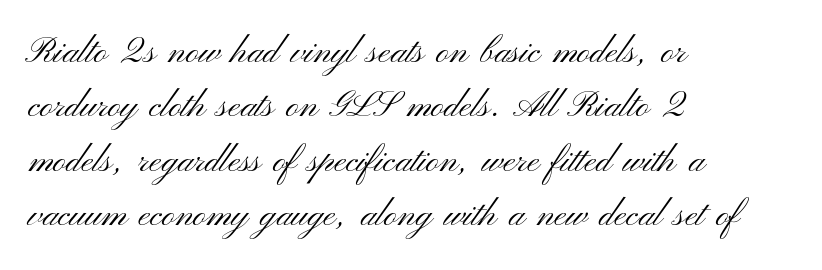
Successive baselines arrive at the customary interval. Reading down the block, your eye returns to a fixed left position each line. Bare-footed words on every line.
